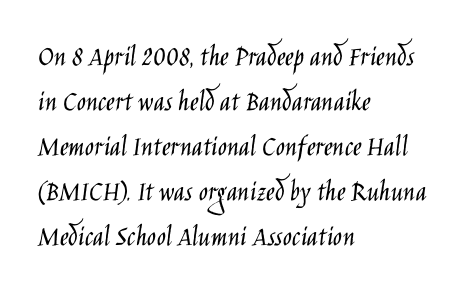
The image shows 30 px light, condensed sans-serif type; set left-aligned, normal line spacing (1.5x), normal letter spacing, not underlined; low stroke contrast and a large x-height.
